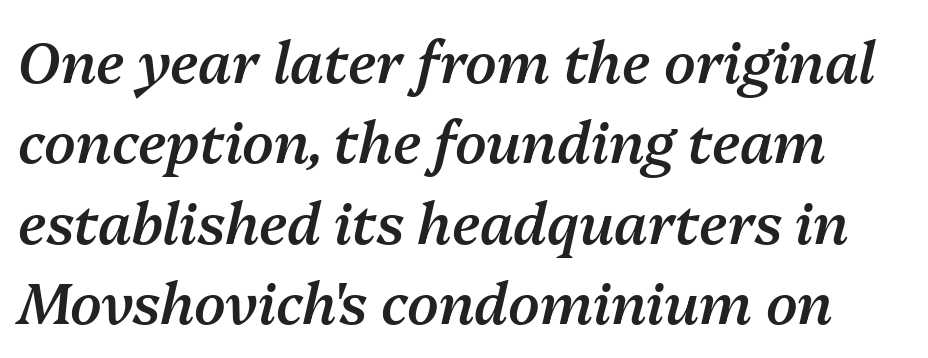
The zone under the glyphs is completely vacant. You can tell it's italic because the verticals aren't actually vertical. Its strokes are somewhat broadened, the hallmark of semibold type. This sample keeps an unexceptional amount of space between lines.
